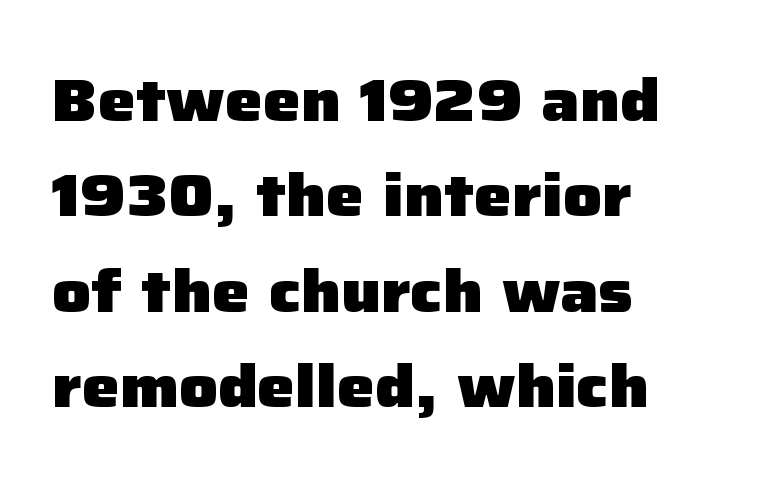
The image shows 60 px heavy sans-serif type, upright; set left-aligned, normal line spacing (1.59x), normal letter spacing, not underlined; low stroke contrast and a medium x-height.
